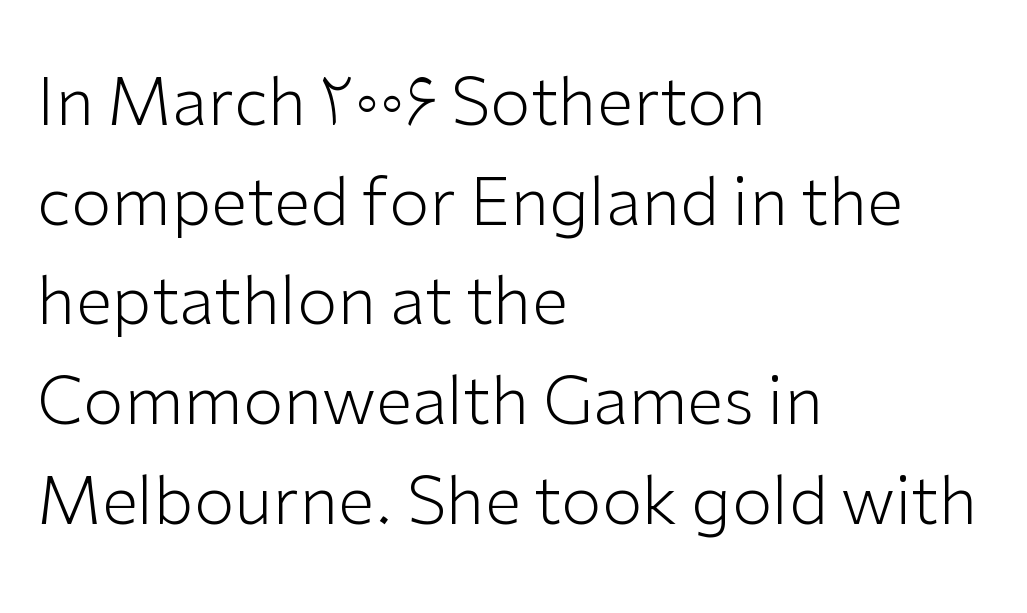
The image shows 66 px light sans-serif type, upright; set left-aligned, normal line spacing (1.51x), normal letter spacing, not underlined; low stroke contrast and a medium x-height.
